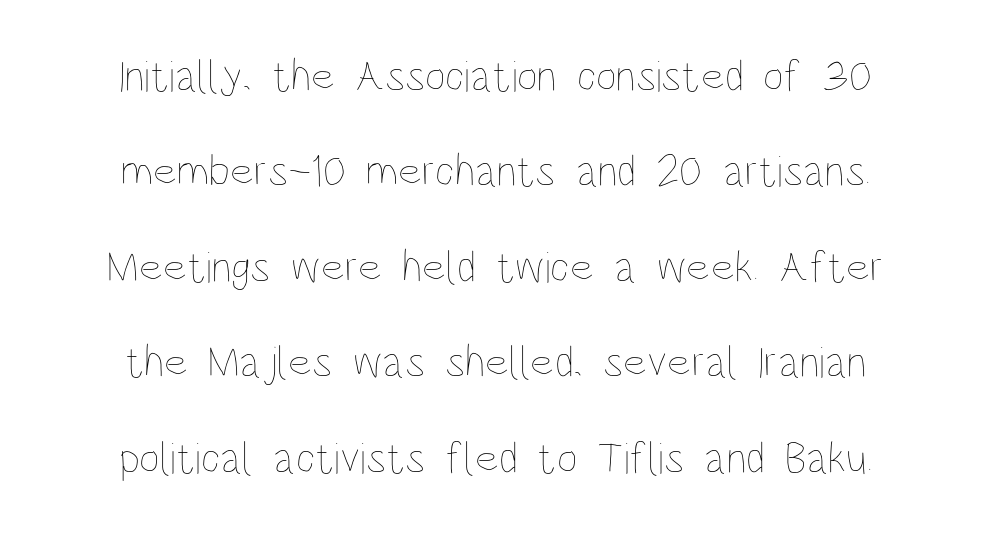
Q: Is the text bold? A: No.
Q: Is the text italic (slanted)? A: No, it is upright.
Q: Is the text underlined? A: No.
Q: How is the paragraph aligned? A: Centered.
Q: Is the spacing between letters normal or unusually wide? A: Normal.
Q: Is the spacing between lines tight, normal or loose? A: Loose.
Q: Width (condensed, normal, or wide)? A: Condensed.
Q: Stroke contrast? A: Low.
Q: x-height? A: Large.
Q: Monospaced? A: No.
